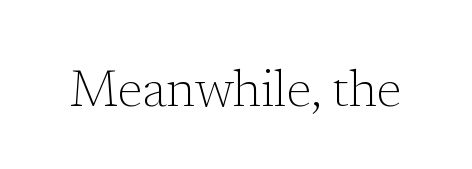
The face used here is proportionally spaced, like ordinary book or web type. Weight: in the light-to-regular range. The glyphs are unaccompanied by any horizontal stroke below them. In terms of letterform style, serifs are clearly present. This sample uses an upright cut, with every glyph sitting square on the baseline.
